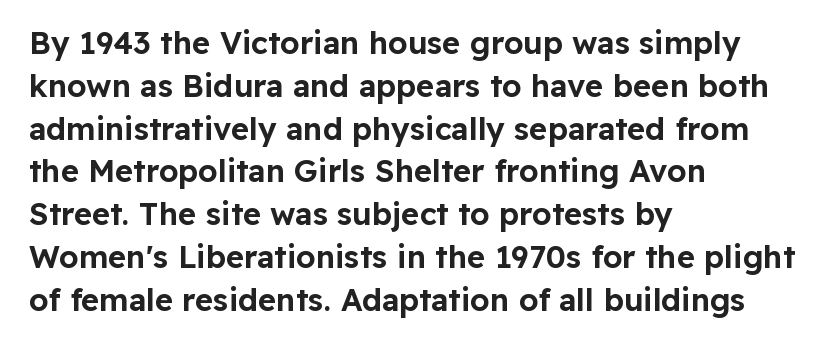
The image shows 31 px sans-serif type, upright; set left-aligned, normal line spacing (1.38x), normal letter spacing, not underlined; low stroke contrast and a medium x-height.
